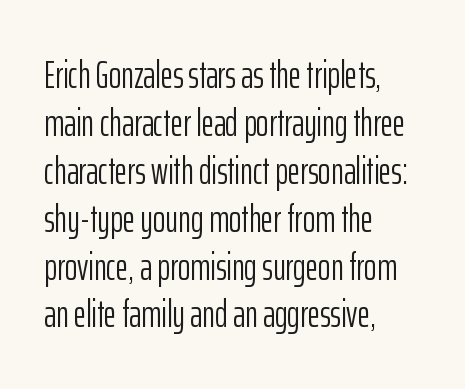
Q: Is the text bold? A: No.
Q: Is the text italic (slanted)? A: No, it is upright.
Q: Is the typeface a serif or a sans-serif typeface? A: Sans-serif.
Q: Is the text underlined? A: No.
Q: How is the paragraph aligned? A: Left-aligned.
Q: Is the spacing between letters normal or unusually wide? A: Normal.
Q: Is the spacing between lines tight, normal or loose? A: Normal.
Q: Width (condensed, normal, or wide)? A: Condensed.
Q: Stroke contrast? A: Low.
Q: x-height? A: Medium.
Q: Monospaced? A: No.
